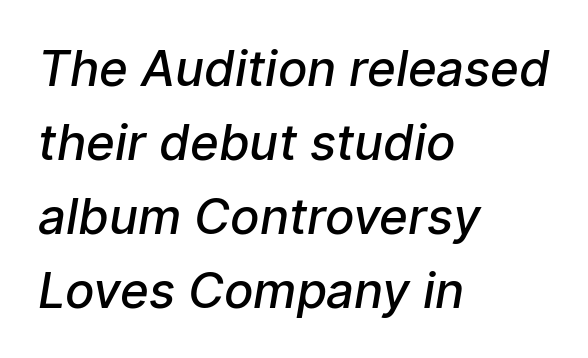
Q: Is the text bold? A: Semi-bold.
Q: Is the typeface a serif or a sans-serif typeface? A: Sans-serif.
Q: Is the text underlined? A: No.
Q: How is the paragraph aligned? A: Left-aligned.
Q: Is the spacing between letters normal or unusually wide? A: Normal.
Q: Is the spacing between lines tight, normal or loose? A: Normal.
Q: Width (condensed, normal, or wide)? A: Normal.
Q: Stroke contrast? A: Low.
Q: x-height? A: Medium.
Q: Monospaced? A: No.
